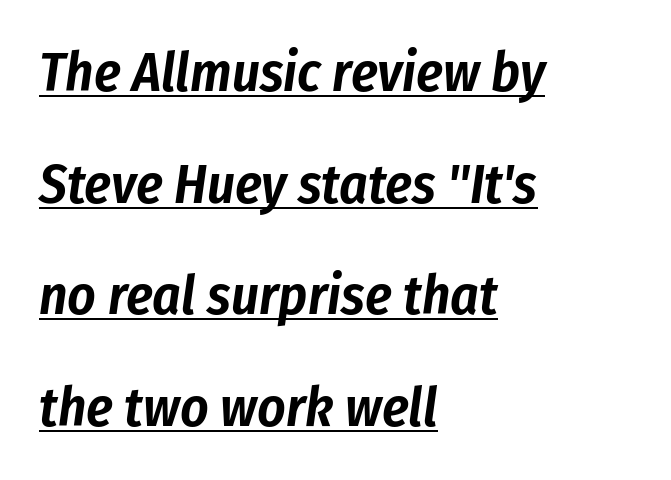
Q: Is the text italic (slanted)? A: Yes, it leans right by about 8 degrees.
Q: Is the text underlined? A: Yes.
Q: How is the paragraph aligned? A: Left-aligned.
Q: Is the spacing between letters normal or unusually wide? A: Normal.
Q: Is the spacing between lines tight, normal or loose? A: Loose.
Q: Width (condensed, normal, or wide)? A: Condensed.
Q: Stroke contrast? A: Low.
Q: x-height? A: Medium.
Q: Monospaced? A: No.
